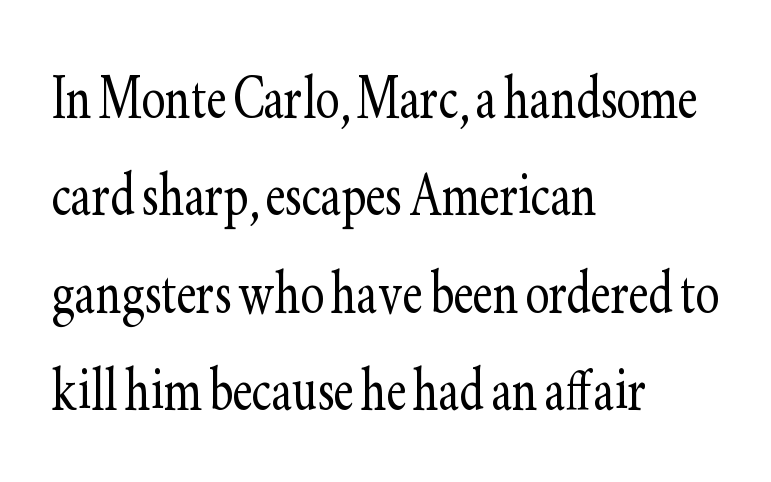
The line texture is even and compact thanks to regular tracking. Rows of type keep a routine distance in the vertical direction. The axis of the letterforms is exactly vertical. The letters look calm and open, with moderate or lighter stems.
